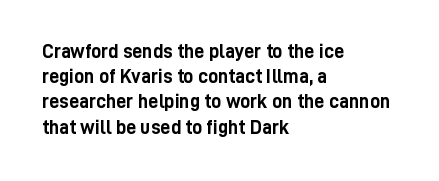
Q: Is the text bold? A: Yes.
Q: Is the text italic (slanted)? A: No, it is upright.
Q: Is the text underlined? A: No.
Q: How is the paragraph aligned? A: Left-aligned.
Q: Is the spacing between letters normal or unusually wide? A: Normal.
Q: Is the spacing between lines tight, normal or loose? A: Normal.
